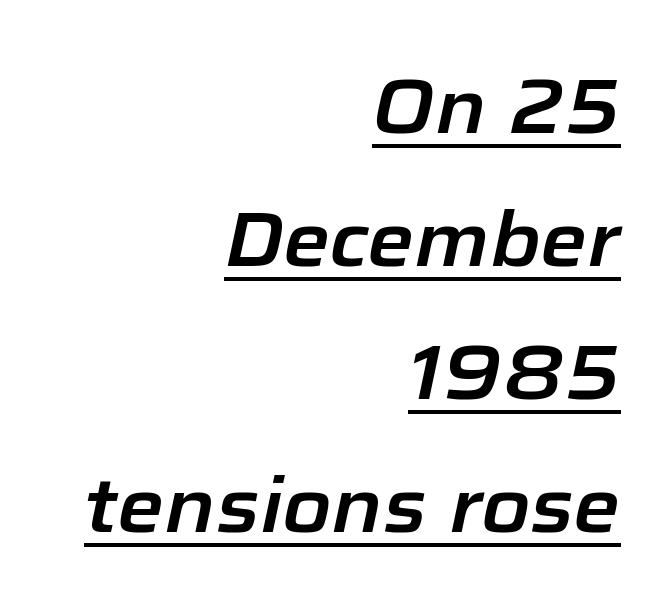
The image shows 76 px text type, italic (leaning right); set right-aligned, line spacing 1.75x, normal letter spacing, underlined; low stroke contrast and a medium x-height.
